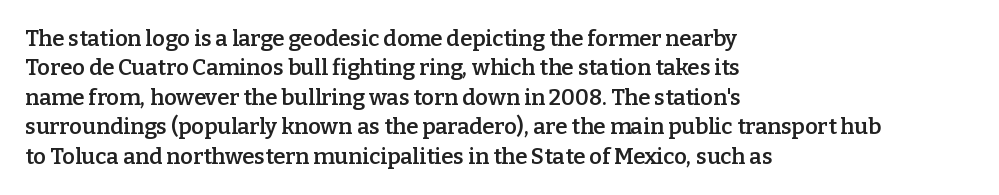
The image shows 22 px text type, upright; set left-aligned, normal line spacing (1.34x), normal letter spacing, not underlined.
